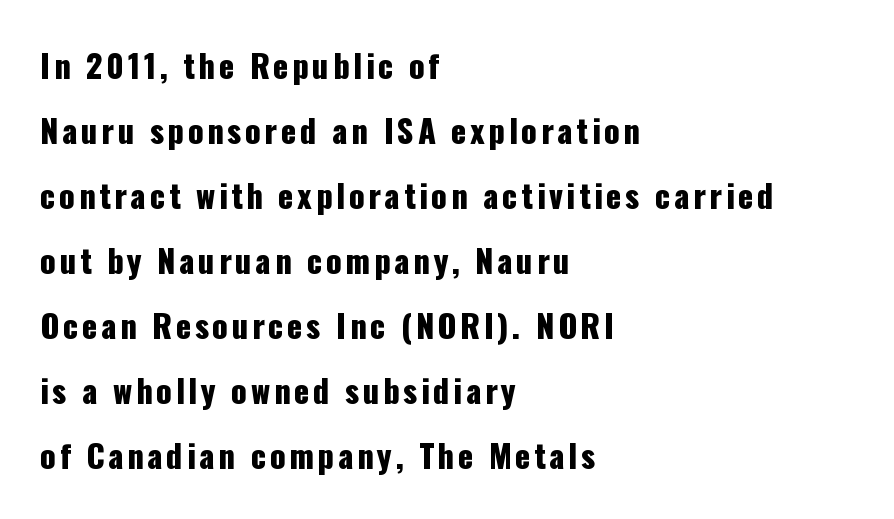
The letters stand upright; this is a roman face. Do the characters align in a grid? No, the font is proportional. Are there feet on the stems? There aren't — it's a sans. This block would shrink considerably if given ordinary leading; it's expanded now. Glance below the letters and you will spot only blank space. One-word summary of the alignment: left.
